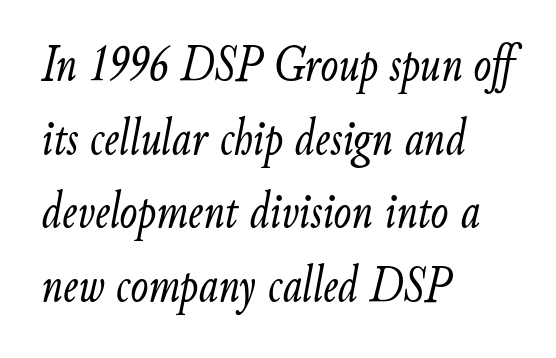
This sample has the flowing, uneven cadence of proportional lettering. The glyphs are unaccompanied by any horizontal stroke below them. Every character sits at an angle, as italics do. Leftover space on each line is placed entirely after the last word. Quick note: interline space is typical.
